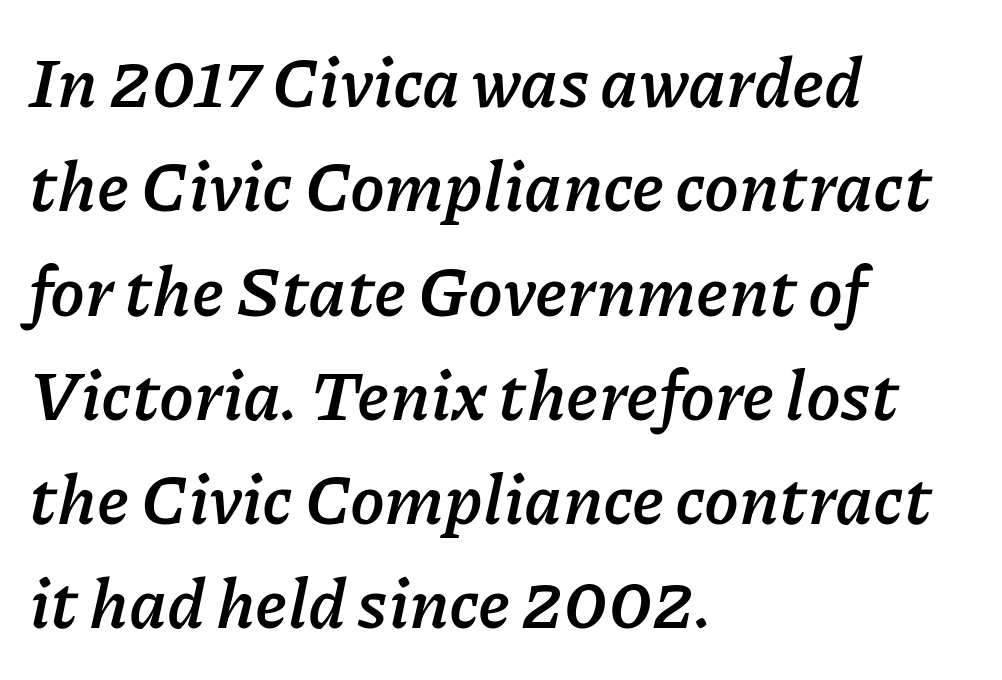
Q: Is the text bold? A: Yes.
Q: Is the text italic (slanted)? A: Yes, it leans right by about 11 degrees.
Q: Is the text underlined? A: No.
Q: How is the paragraph aligned? A: Left-aligned.
Q: Is the spacing between letters normal or unusually wide? A: Normal.
Q: Is the spacing between lines tight, normal or loose? A: Normal.
Q: Width (condensed, normal, or wide)? A: Normal.
Q: Stroke contrast? A: Low.
Q: x-height? A: Medium.
Q: Monospaced? A: No.
